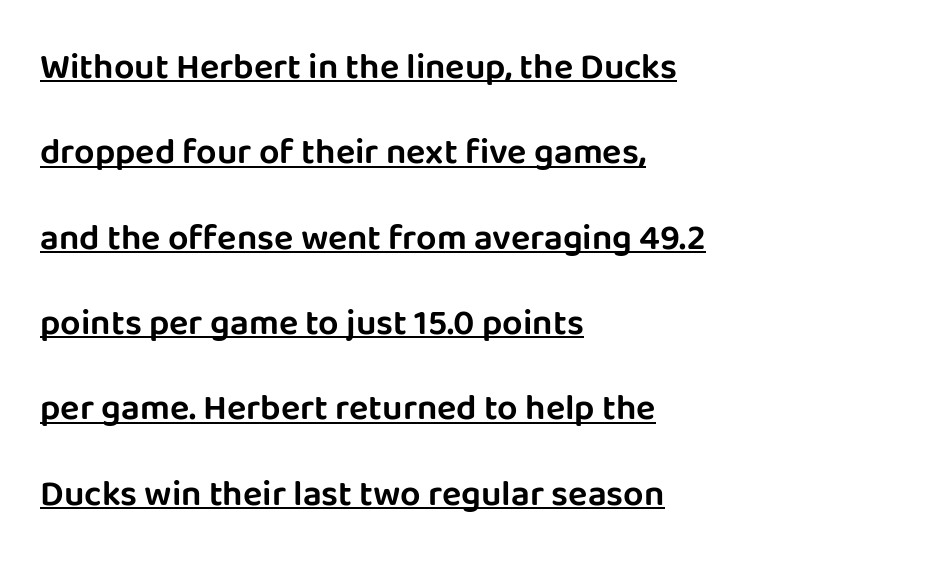
Q: Is the text italic (slanted)? A: No, it is upright.
Q: Is the typeface a serif or a sans-serif typeface? A: Sans-serif.
Q: Is the text underlined? A: Yes.
Q: How is the paragraph aligned? A: Left-aligned.
Q: Is the spacing between letters normal or unusually wide? A: Normal.
Q: Is the spacing between lines tight, normal or loose? A: Loose.
Q: Width (condensed, normal, or wide)? A: Normal.
Q: Stroke contrast? A: Low.
Q: x-height? A: Large.
Q: Monospaced? A: No.
